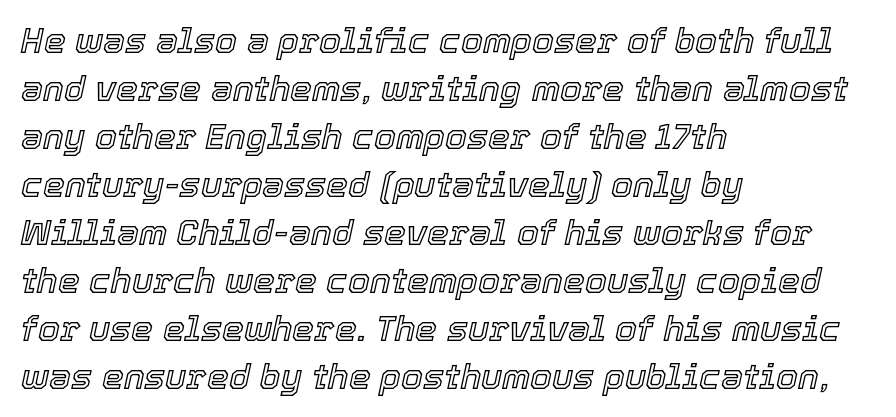
Q: Is the text italic (slanted)? A: Yes, it leans right by about 12 degrees.
Q: Is the text underlined? A: No.
Q: How is the paragraph aligned? A: Left-aligned.
Q: Is the spacing between letters normal or unusually wide? A: Normal.
Q: Is the spacing between lines tight, normal or loose? A: Normal.
Q: Width (condensed, normal, or wide)? A: Normal.
Q: x-height? A: Medium.
Q: Monospaced? A: No.
